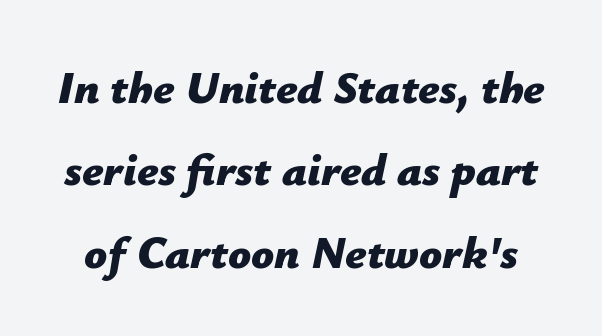
{"italic": "yes", "lean": "right", "slant_degrees": 12, "bold": "yes", "weight": "bold", "width": "normal", "stroke_contrast": "low", "x_height": "medium", "monospaced": "no", "underline": "no", "line_spacing_ratio": 1.83, "letter_spacing": "normal", "letter_spacing_em": 0.0, "glyph_px": 45}
